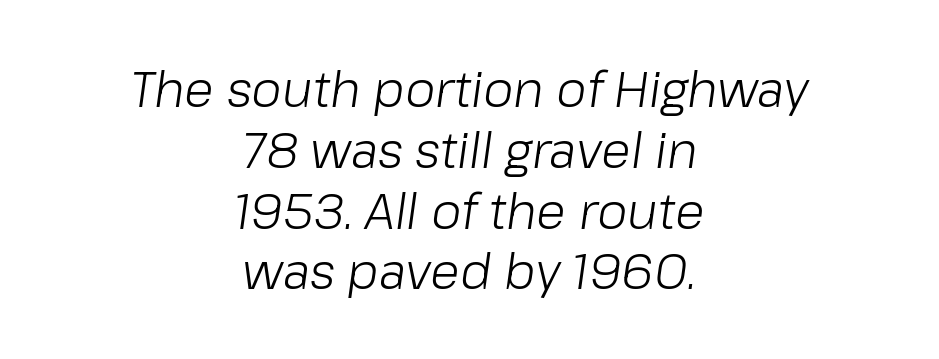
No extra ink here — the face is not bold. Lines of text with bare space underneath. Typeset on center — no edge is straight. Inter-character spacing is left at the font's built-in metrics. Varying glyph widths throughout — classic text-font behaviour.
